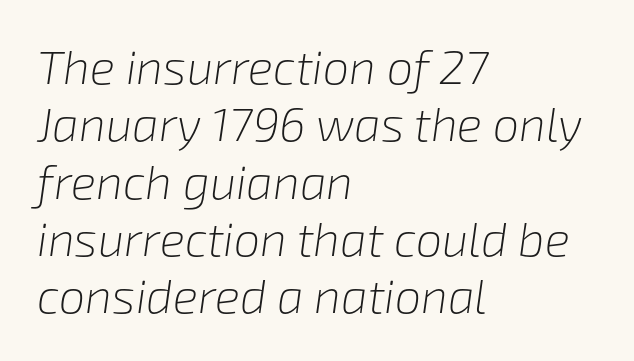
This rendering leaves character spacing at its baseline value. The rendering uses natural spacing where letterforms have individual widths. In terms of posture, this sample is oblique. Ink coverage per letter is moderate at most. Which margin do the lines hug? The left one — the right edge is uneven. Nobody drew a line under any word here.
